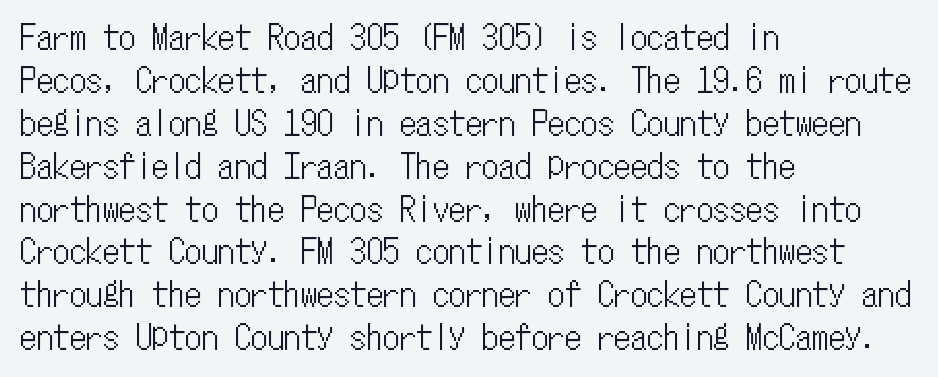
{"italic": "no", "width": "condensed", "stroke_contrast": "low", "x_height": "medium", "monospaced": "yes", "underline": "no", "align": "left", "line_spacing": "normal", "line_spacing_ratio": 1.3, "letter_spacing": "normal", "letter_spacing_em": 0.0, "glyph_px": 33}
